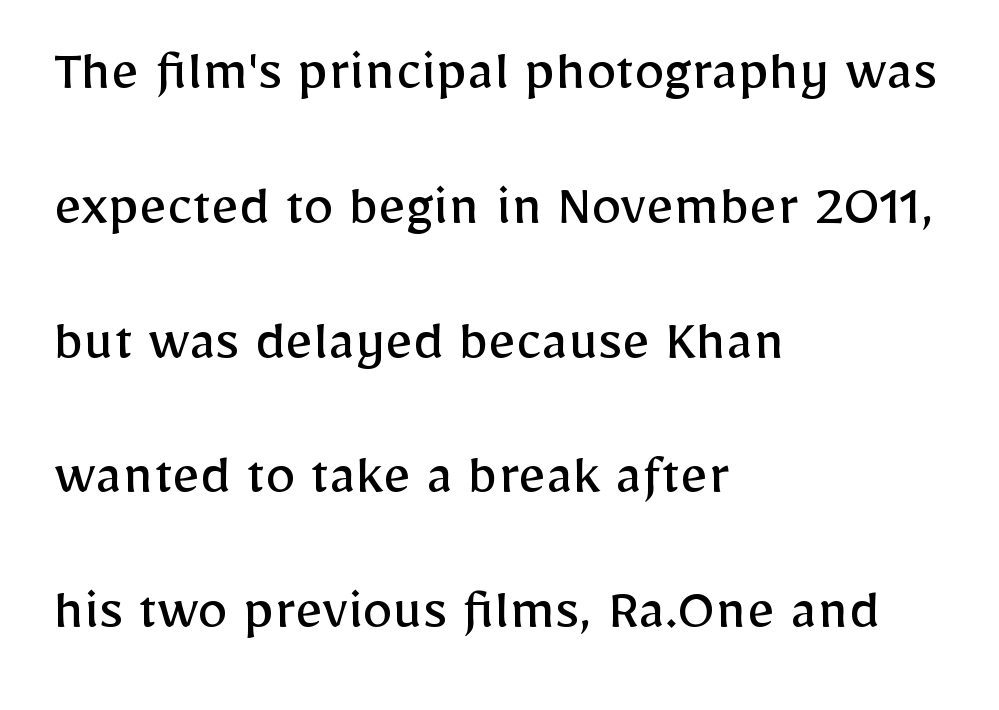
Interline gaps are noticeably wide in this sample. The glyphs in this specimen are sans serif. Decoration check: the copy has no underline. Where is the straight margin? On the left. Italic? Not at all — the glyphs are vertical.
